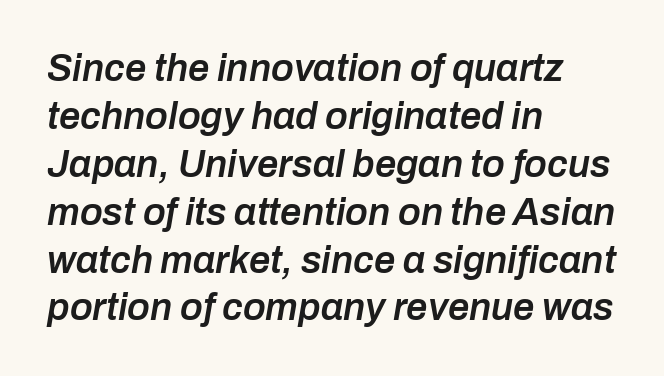
The image shows 38 px semibold type, italic (leaning right); set left-aligned, normal line spacing (1.26x), normal letter spacing, not underlined; low stroke contrast and a medium x-height.
